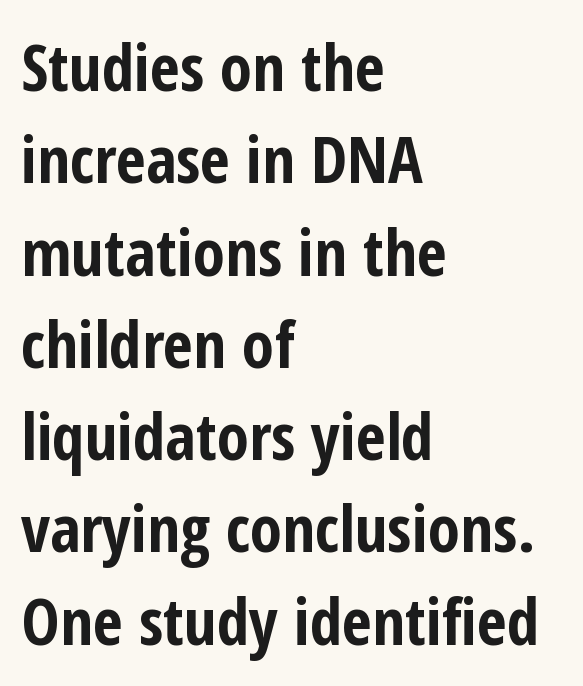
{"serif": "no", "italic": "no", "bold": "yes", "weight": "bold", "width": "condensed", "stroke_contrast": "low", "x_height": "medium", "monospaced": "no", "underline": "no", "align": "left", "line_spacing": "normal", "line_spacing_ratio": 1.42, "letter_spacing": "normal", "letter_spacing_em": 0.0, "glyph_px": 65}
